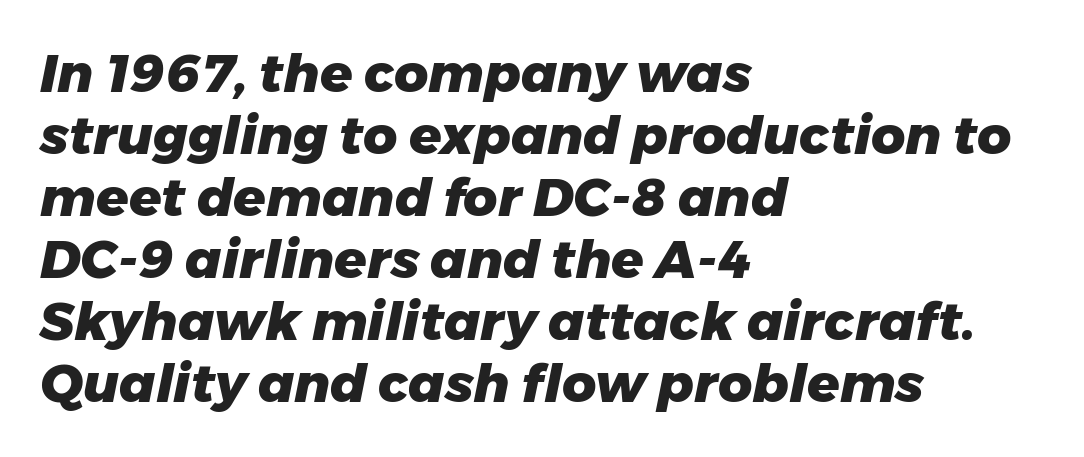
The image shows 53 px heavy type, italic (leaning right); set left-aligned, line spacing 1.17x, normal letter spacing, not underlined; low stroke contrast and a medium x-height.
